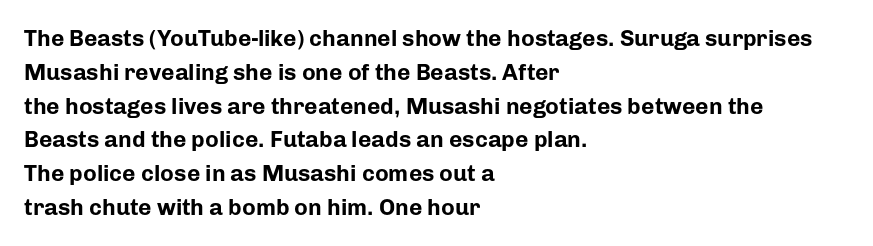
Bold? Absolutely — the strokes are thick and heavy. The setting favours the left margin, as ordinary paragraphs usually do. The font's upright variant was chosen for this text. A bare baseline throughout the passage. Vertical spacing — default.
